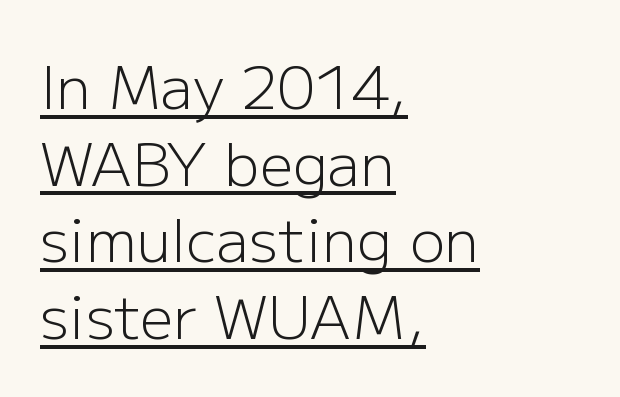
The image shows 59 px light sans-serif type, upright; set left-aligned, normal line spacing (1.3x), normal letter spacing, underlined; low stroke contrast and a medium x-height.
